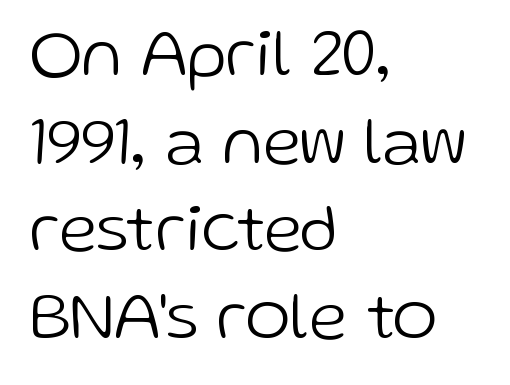
You can tell from the bare stems that sans-serif type was used. The face used here is rendered with its standard letterfit. The lines in this sample share a left origin and differ only in where they stop. What's the leading like? Ordinary, nothing unusual. Beneath every word, the page is bare.
